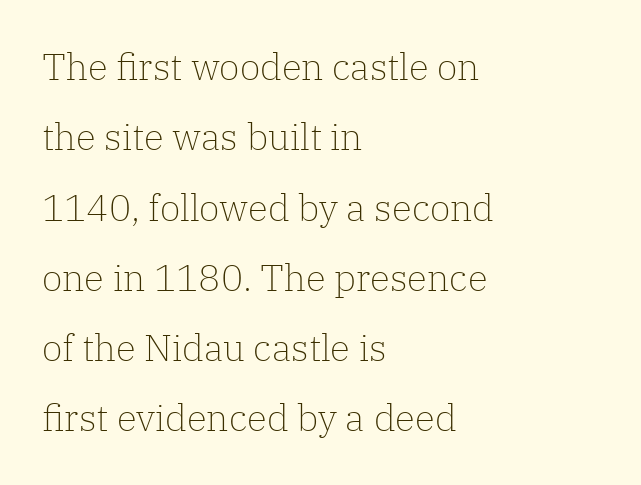
{"serif": "yes", "italic": "no", "bold": "no", "weight": "light", "width": "normal", "stroke_contrast": "low", "x_height": "medium", "monospaced": "no", "underline": "no", "align": "left", "line_spacing": "loose", "line_spacing_ratio": 1.9, "letter_spacing": "normal", "letter_spacing_em": 0.0, "glyph_px": 37}
